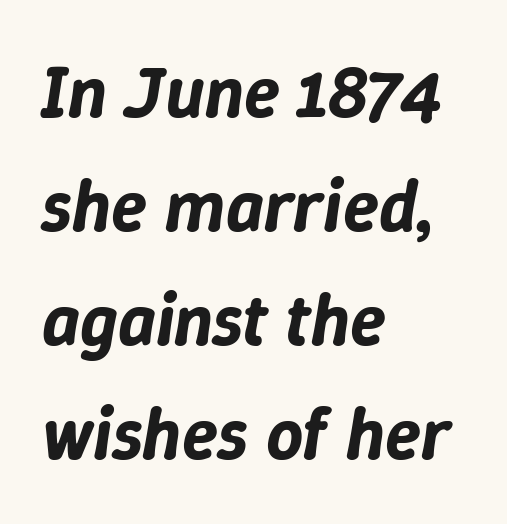
The image shows 73 px text type, italic (leaning right); set left-aligned, normal line spacing (1.56x), normal letter spacing, not underlined; low stroke contrast and a medium x-height.
